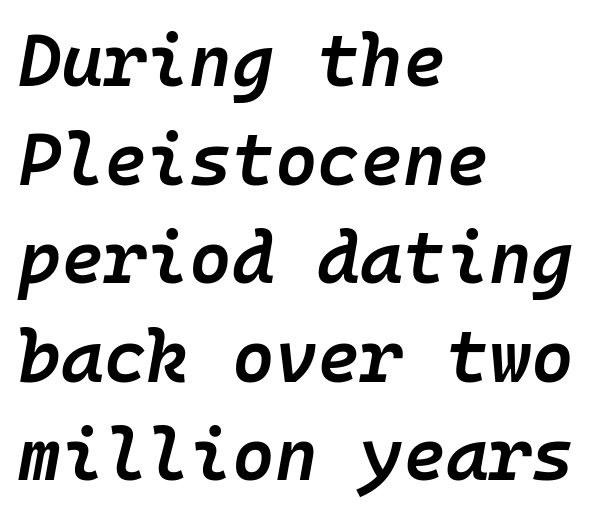
The image shows 73 px semibold type, italic (leaning right), monospaced; set left-aligned, normal line spacing (1.35x), normal letter spacing, not underlined; low stroke contrast and a medium x-height.
